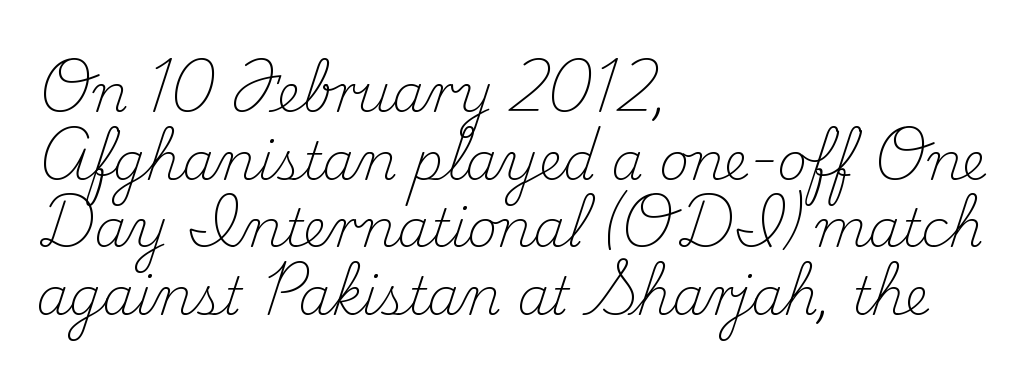
The image shows 52 px light serif type; set left-aligned, normal line spacing (1.3x), normal letter spacing, not underlined; medium stroke contrast and a small x-height.
